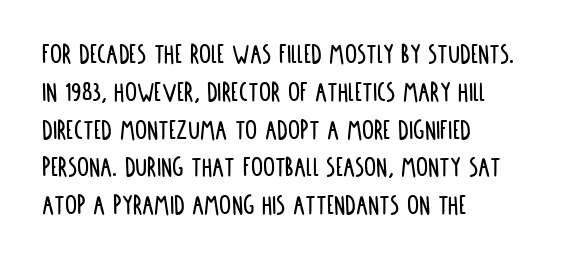
Q: Is the text italic (slanted)? A: No, it is upright.
Q: Is the typeface a serif or a sans-serif typeface? A: Sans-serif.
Q: Is the text underlined? A: No.
Q: How is the paragraph aligned? A: Left-aligned.
Q: Is the spacing between letters normal or unusually wide? A: Normal.
Q: Is the spacing between lines tight, normal or loose? A: Normal.
Q: Width (condensed, normal, or wide)? A: Condensed.
Q: Stroke contrast? A: Low.
Q: x-height? A: Large.
Q: Monospaced? A: No.
